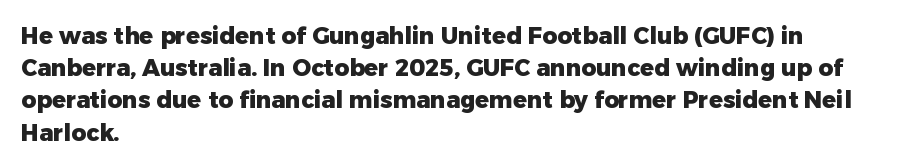
Q: Is the text bold? A: Yes.
Q: Is the text italic (slanted)? A: No, it is upright.
Q: Is the text underlined? A: No.
Q: How is the paragraph aligned? A: Left-aligned.
Q: Is the spacing between letters normal or unusually wide? A: Normal.
Q: Is the spacing between lines tight, normal or loose? A: Normal.
